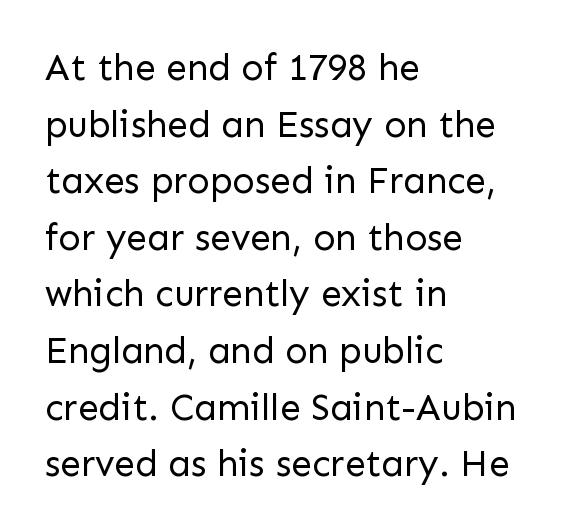
No word sits above an underline. Italic? Not at all — the glyphs are vertical. Note the varied advance widths — an 'i' is clearly narrower than an 'm'. The passage shown is typeset with a sans-serif family. Between one letter and the next there's only the usual sliver of space.
